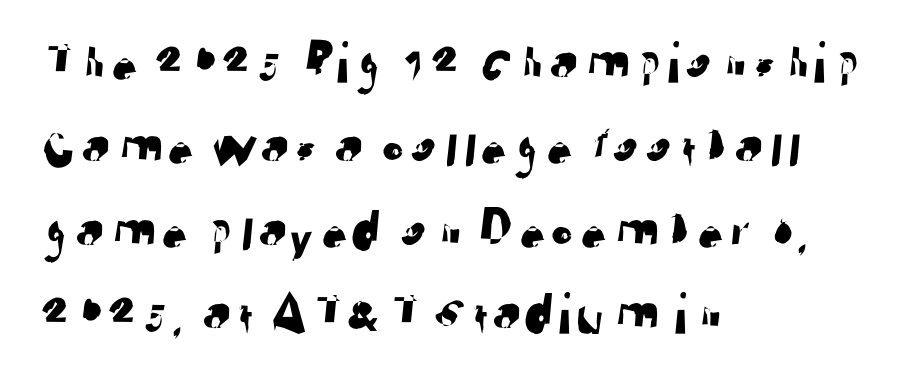
Q: Is the typeface a serif or a sans-serif typeface? A: Sans-serif.
Q: Is the text underlined? A: No.
Q: How is the paragraph aligned? A: Left-aligned.
Q: Is the spacing between letters normal or unusually wide? A: Normal.
Q: Is the spacing between lines tight, normal or loose? A: Normal.
Q: Width (condensed, normal, or wide)? A: Normal.
Q: Stroke contrast? A: Low.
Q: x-height? A: Medium.
Q: Monospaced? A: No.
